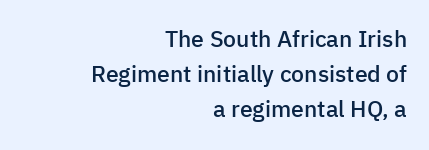
These lines were composed using upright roman letters. Compared with a flush-left layout, this one pins lines to the opposite, right side. Interline gaps are of average width in this sample. Bold? Not quite — semibold, heavier than regular but stopping short.
